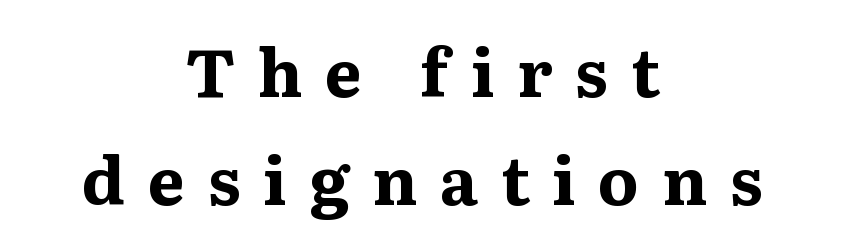
Q: Is the text bold? A: Yes.
Q: Is the text italic (slanted)? A: No, it is upright.
Q: Is the typeface a serif or a sans-serif typeface? A: Serif.
Q: Is the text underlined? A: No.
Q: How is the paragraph aligned? A: Centered.
Q: Is the spacing between letters normal or unusually wide? A: Unusually wide.
Q: Is the spacing between lines tight, normal or loose? A: Normal.
Q: Width (condensed, normal, or wide)? A: Normal.
Q: Stroke contrast? A: Medium.
Q: x-height? A: Medium.
Q: Monospaced? A: No.
